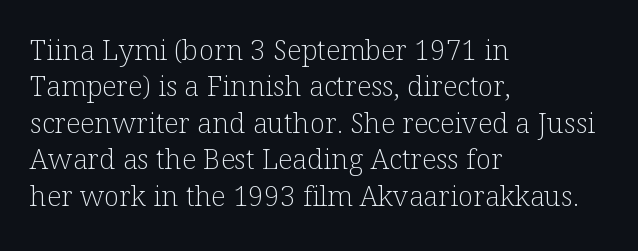
This is the regular roman posture of the typeface. Think of a printed novel: that variable character pitch is what you see here. The paragraph has a hard left edge and a soft right edge. Spacing between characters is what you'd get straight out of the box. The space between consecutive lines is moderate. Rule under the text: the space is simply empty.
